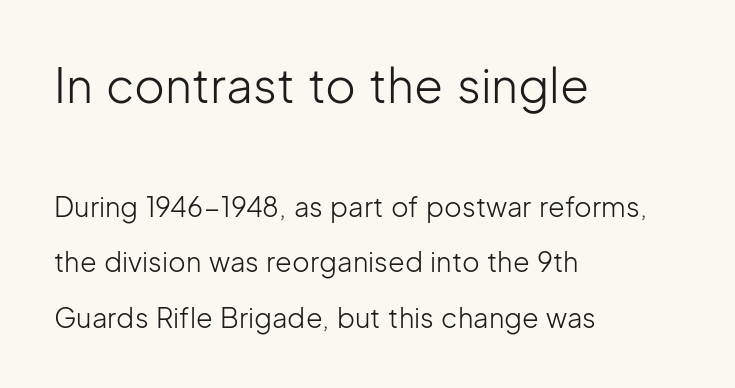
The rendering uses natural spacing where letterforms have individual widths. The letters carry no serifs — their stems end cleanly without finishing strokes. Leading: increased. Underline: absent. Letter spacing: default.
